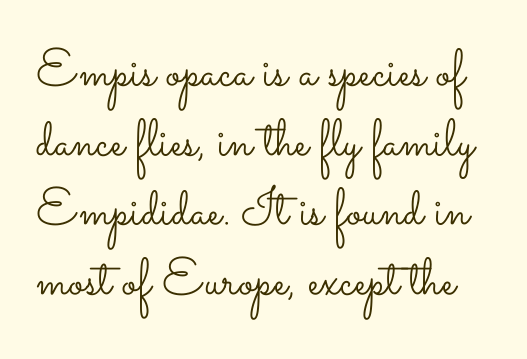
{"bold": "no", "weight": "light", "width": "wide", "stroke_contrast": "low", "x_height": "small", "monospaced": "no", "underline": "no", "line_spacing": "normal", "line_spacing_ratio": 1.34, "letter_spacing": "normal", "letter_spacing_em": 0.0, "glyph_px": 52}
